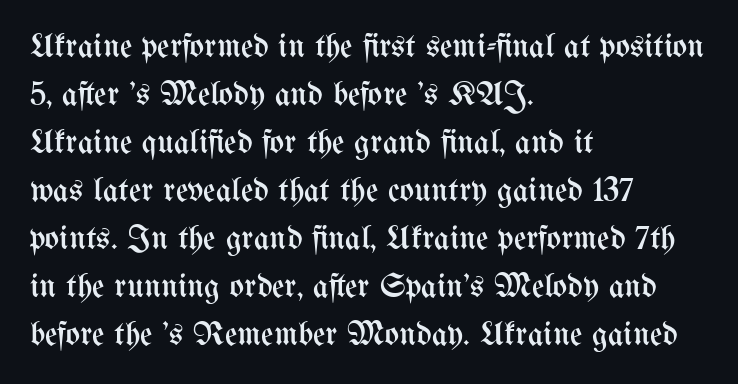
Q: Is the text bold? A: No.
Q: Is the text italic (slanted)? A: No, it is upright.
Q: Is the text underlined? A: No.
Q: How is the paragraph aligned? A: Left-aligned.
Q: Is the spacing between letters normal or unusually wide? A: Normal.
Q: Is the spacing between lines tight, normal or loose? A: Normal.
Q: Width (condensed, normal, or wide)? A: Condensed.
Q: Stroke contrast? A: Medium.
Q: x-height? A: Medium.
Q: Monospaced? A: No.
